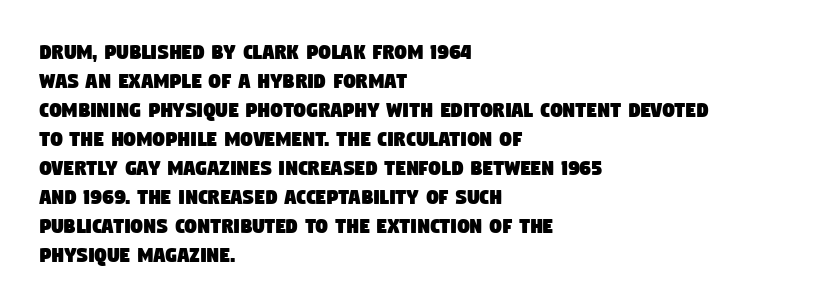
The glyphs are unaccompanied by any horizontal stroke below them. Every row of glyphs begins at an identical x-position on the left. How are the letters spaced? Ordinarily, with no added tracking.
